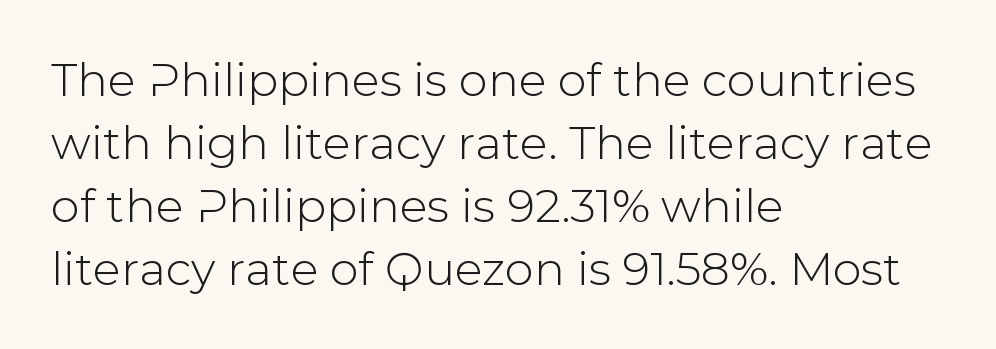
Quick note: underline off. The compositor pushed each line to the left boundary. Vertical strokes here are truly vertical. The face used here is proportionally spaced, like ordinary book or web type. A typesetter would call this leading conventional body-copy spacing.
